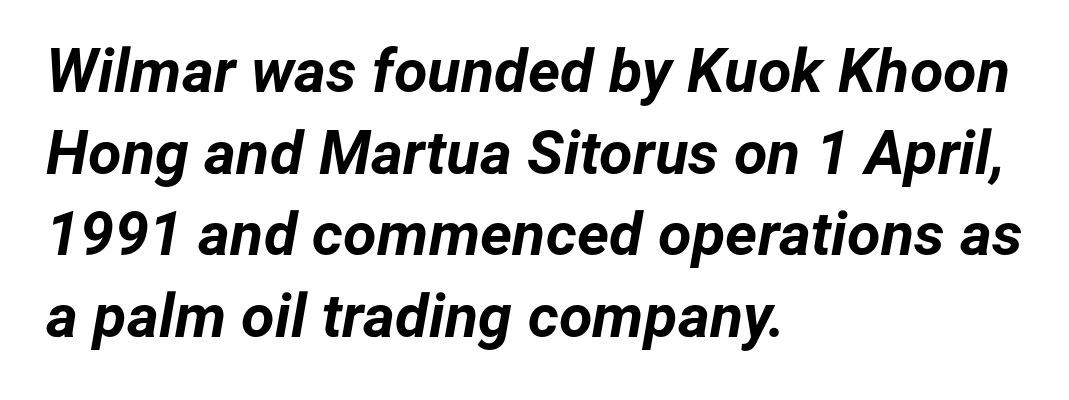
{"italic": "yes", "lean": "right", "slant_degrees": 12, "bold": "yes", "weight": "bold", "width": "normal", "stroke_contrast": "low", "x_height": "medium", "monospaced": "no", "underline": "no", "align": "left", "line_spacing": "normal", "line_spacing_ratio": 1.34, "letter_spacing": "normal", "letter_spacing_em": 0.0, "glyph_px": 61}
